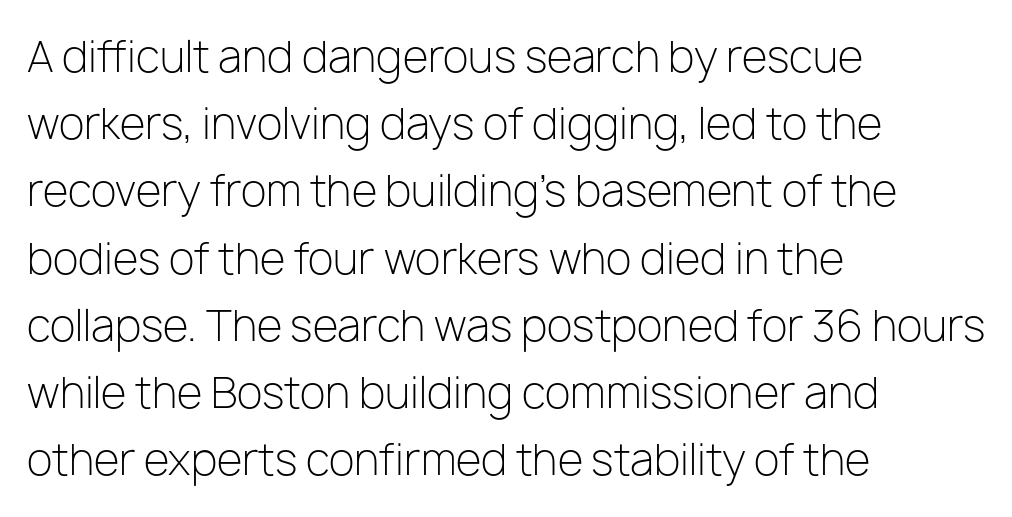
Q: Is the text bold? A: No.
Q: Is the text italic (slanted)? A: No, it is upright.
Q: Is the typeface a serif or a sans-serif typeface? A: Sans-serif.
Q: Is the text underlined? A: No.
Q: How is the paragraph aligned? A: Left-aligned.
Q: Is the spacing between letters normal or unusually wide? A: Normal.
Q: Is the spacing between lines tight, normal or loose? A: Normal.
Q: Width (condensed, normal, or wide)? A: Normal.
Q: Stroke contrast? A: Low.
Q: x-height? A: Medium.
Q: Monospaced? A: No.
